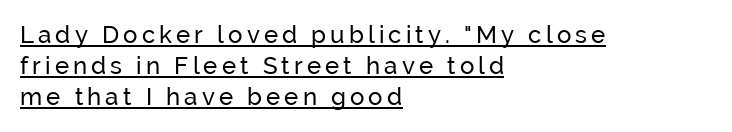
{"italic": "no", "bold": "no", "underline": "yes", "align": "left", "line_spacing": "normal", "line_spacing_ratio": 1.3, "glyph_px": 24}
